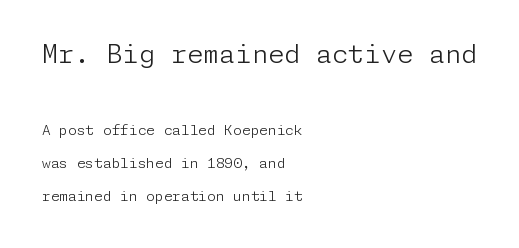
{"italic": "no", "bold": "no", "underline": "no", "align": "left", "line_spacing": "loose", "line_spacing_ratio": 2.36, "letter_spacing": "normal", "letter_spacing_em": 0.0, "larger_block": "first", "size_ratio": 1.86, "glyph_px": 26}
